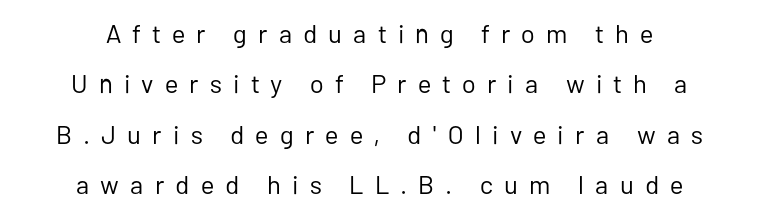
The image shows 26 px text type, upright; set centered, loose line spacing (1.94x), unusually wide letter spacing (+0.43 em), not underlined.
